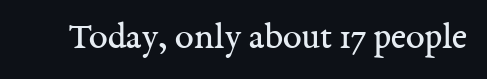
The image shows 38 px regular-weight serif type, upright; set normal letter spacing, not underlined; medium stroke contrast and a medium x-height.
